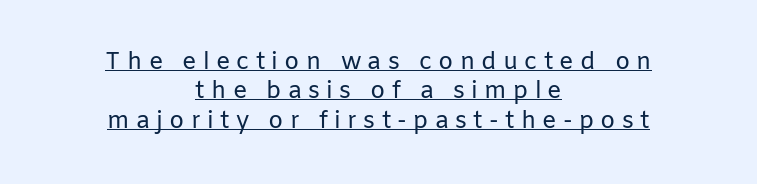
Q: Is the text bold? A: No.
Q: Is the text italic (slanted)? A: No, it is upright.
Q: Is the text underlined? A: Yes.
Q: How is the paragraph aligned? A: Centered.
Q: Is the spacing between letters normal or unusually wide? A: Unusually wide.
